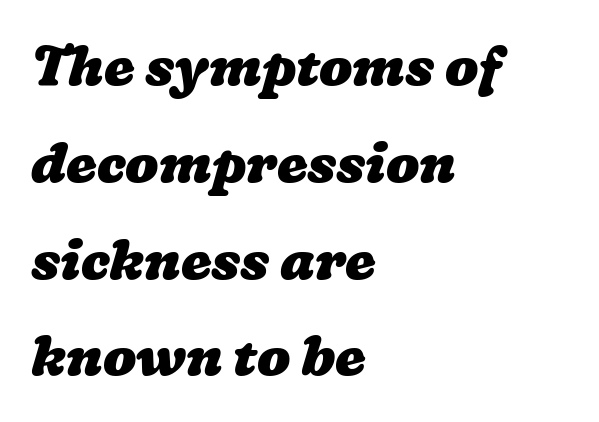
Q: Is the text bold? A: Yes.
Q: Is the text underlined? A: No.
Q: How is the paragraph aligned? A: Left-aligned.
Q: Is the spacing between letters normal or unusually wide? A: Normal.
Q: Width (condensed, normal, or wide)? A: Wide.
Q: Stroke contrast? A: Low.
Q: x-height? A: Medium.
Q: Monospaced? A: No.
